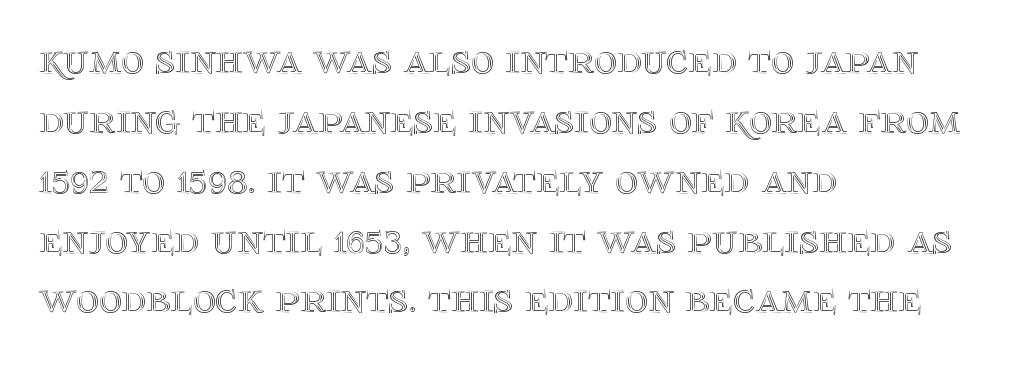
Underlining? Definitely not there. If you drew a ruler down the left edge, every line would touch it. Posture: vertical. The letters advance in unequal steps, a hallmark of proportional type.
